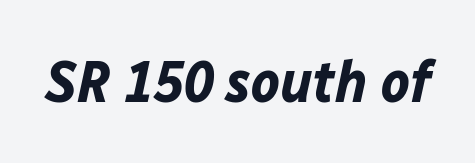
Q: Is the text bold? A: Yes.
Q: Is the text italic (slanted)? A: Yes, it leans right by about 12 degrees.
Q: Is the text underlined? A: No.
Q: Is the spacing between letters normal or unusually wide? A: Normal.
Q: Width (condensed, normal, or wide)? A: Normal.
Q: Stroke contrast? A: Low.
Q: x-height? A: Medium.
Q: Monospaced? A: No.
